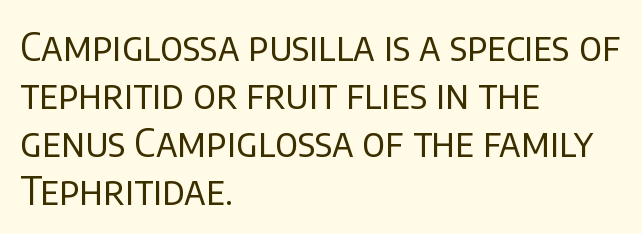
{"serif": "no", "italic": "no", "bold": "no", "weight": "regular", "width": "normal", "stroke_contrast": "low", "x_height": "large", "monospaced": "no", "underline": "no", "align": "left", "line_spacing_ratio": 1.23, "letter_spacing": "normal", "letter_spacing_em": 0.0, "glyph_px": 39}
